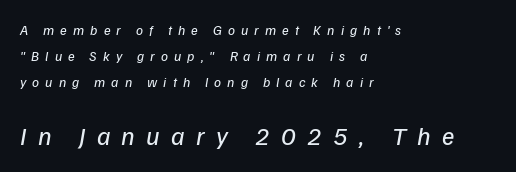
Compared with a centered layout, this one pins lines to the left instead. Weight: in the light-to-regular range. Look at the glyph heights: the lower group is clearly the bigger setting. Looking at the ascenders, they clearly lean. The zone under the glyphs is completely vacant. There is plenty of visible air inserted between adjacent glyphs.
